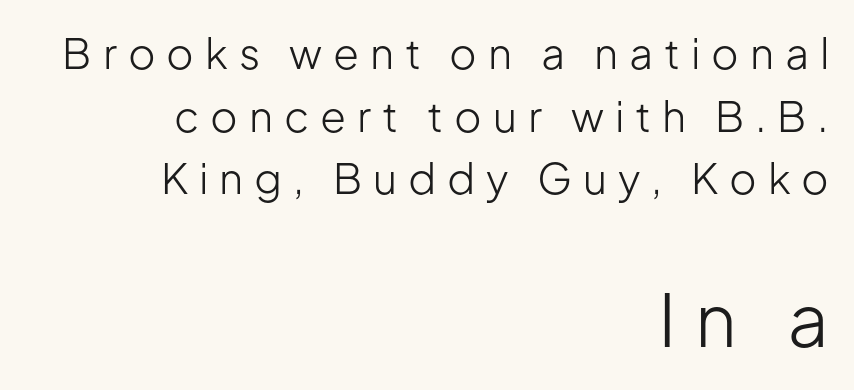
Whoever set this chose a conventional vertical rhythm. The lines in this sample share a right terminus and differ only in where they begin. Observe the wide spacing: letters keep a clear distance from each other. The area under the type is left untouched. This sample has the flowing, uneven cadence of proportional lettering.
